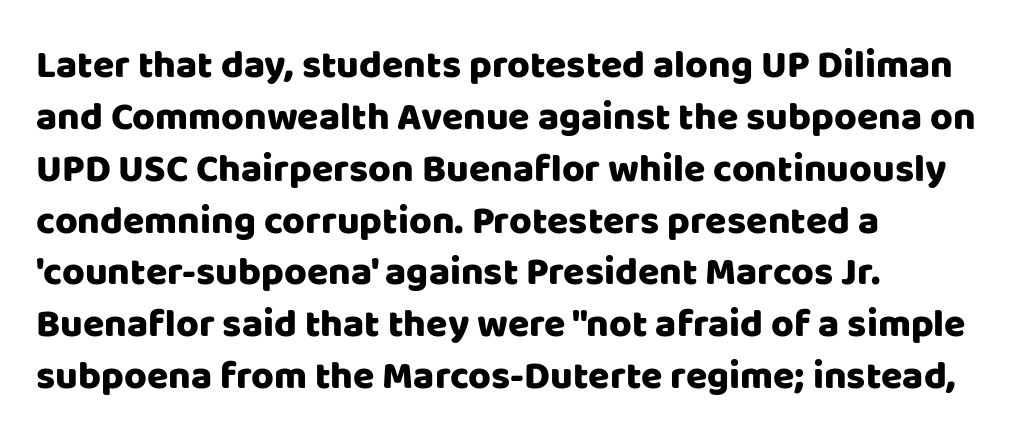
The image shows 39 px sans-serif type, upright; set left-aligned, normal line spacing (1.33x), normal letter spacing, not underlined; low stroke contrast and a large x-height.
